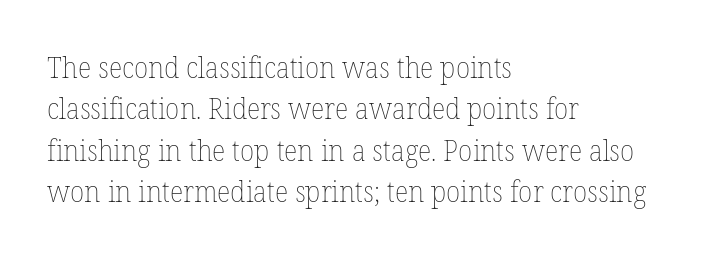
The image shows 29 px thin type, upright; set left-aligned, normal line spacing (1.43x), normal letter spacing, not underlined; low stroke contrast and a medium x-height.
